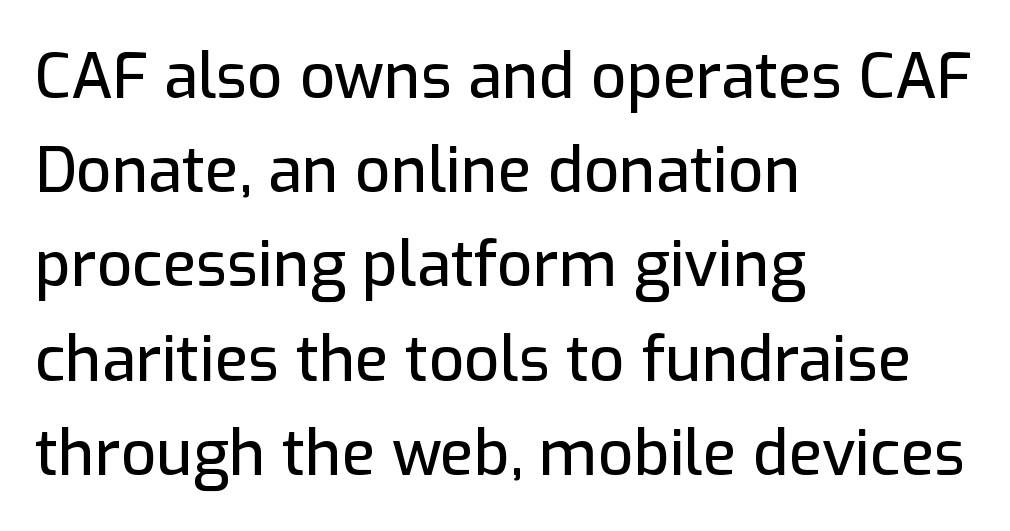
{"serif": "no", "italic": "no", "width": "normal", "stroke_contrast": "low", "x_height": "medium", "monospaced": "no", "underline": "no", "align": "left", "line_spacing": "normal", "line_spacing_ratio": 1.52, "letter_spacing": "normal", "letter_spacing_em": 0.0, "glyph_px": 62}
